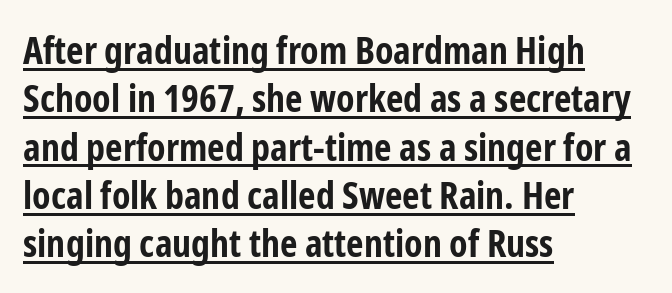
The image shows 38 px bold, condensed sans-serif type, upright; set left-aligned, normal line spacing (1.27x), normal letter spacing, underlined; low stroke contrast and a medium x-height.
